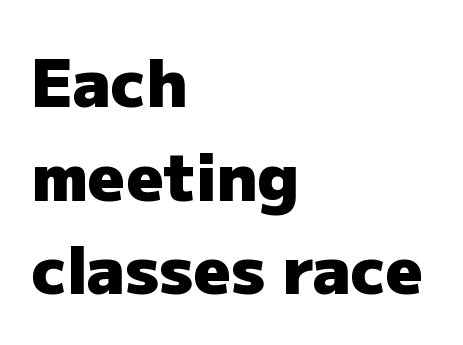
Short and long lines alike share a common starting point at left. A typesetter would call this proportional, since set widths differ per character. Typographic density is high because the face is bold. No feet cap the strokes, marking this as sans-serif type.
